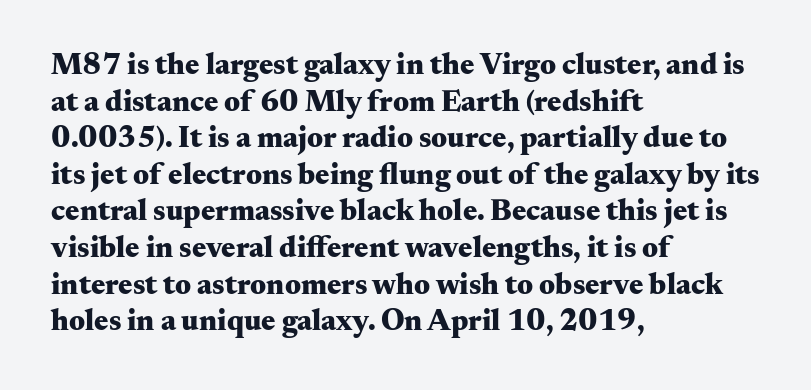
The image shows 30 px heavy, wide serif type, upright; set left-aligned, line spacing 1.22x, normal letter spacing, not underlined; medium stroke contrast and a small x-height.
